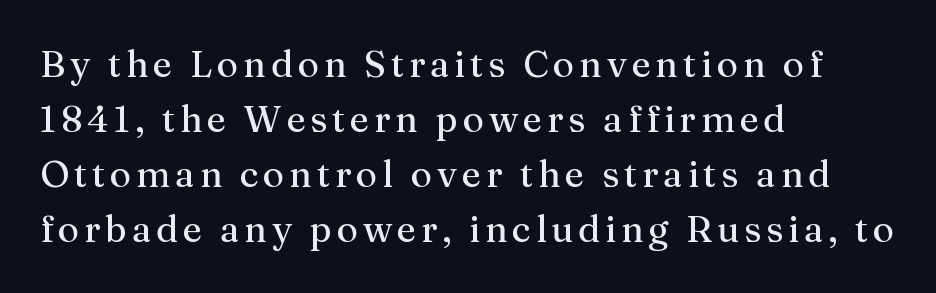
The area under the type is left untouched. Upright lettering throughout. Serifs: yes, visible at the terminals of the letterforms. The letterforms sit at book weight or below.
